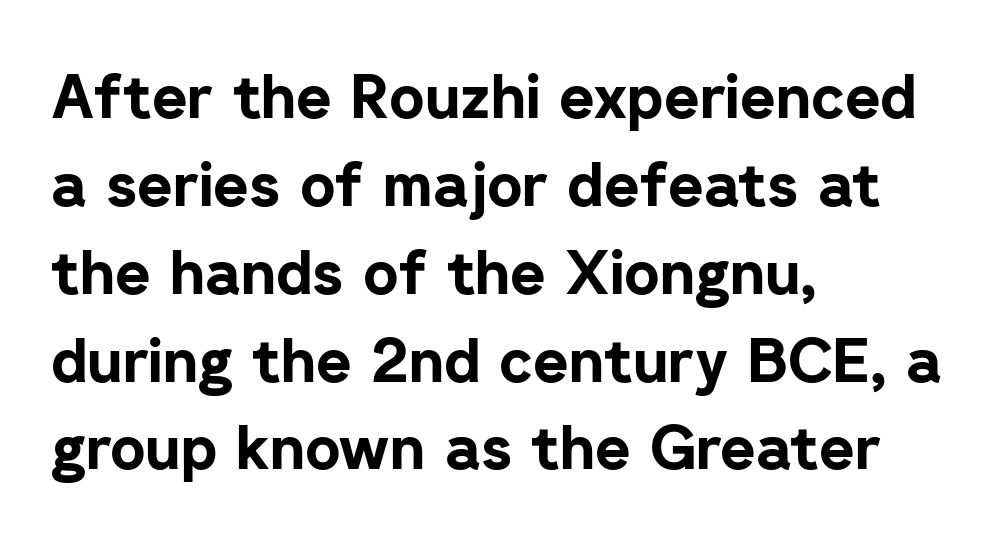
{"serif": "no", "italic": "no", "bold": "yes", "weight": "bold", "width": "normal", "stroke_contrast": "low", "x_height": "medium", "monospaced": "no", "underline": "no", "align": "left", "line_spacing": "normal", "line_spacing_ratio": 1.44, "letter_spacing": "normal", "letter_spacing_em": 0.0, "glyph_px": 61}
